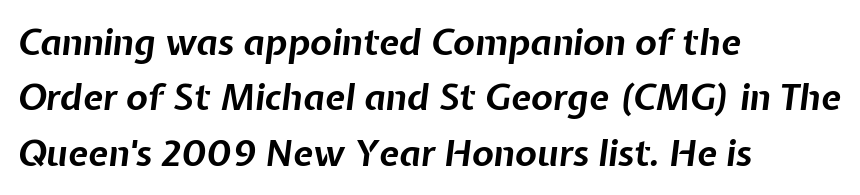
The image shows 36 px bold type, italic (leaning right); set left-aligned, normal line spacing (1.54x), normal letter spacing, not underlined; low stroke contrast and a medium x-height.
